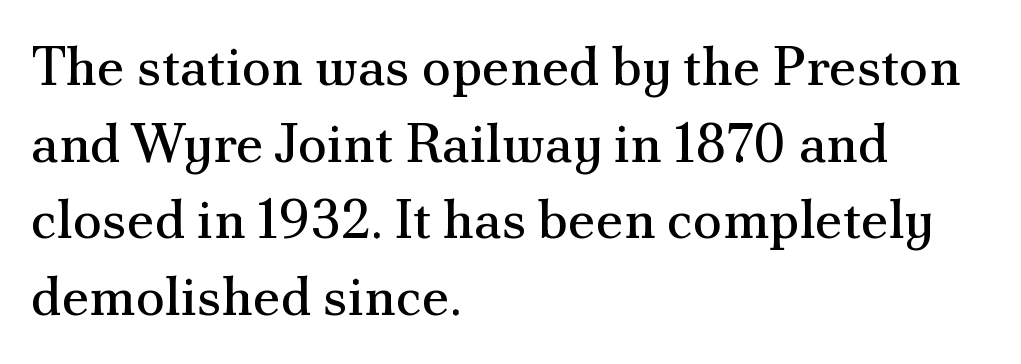
The image shows 54 px regular-weight serif type, upright; set left-aligned, normal line spacing (1.42x), normal letter spacing, not underlined; medium stroke contrast and a small x-height.
